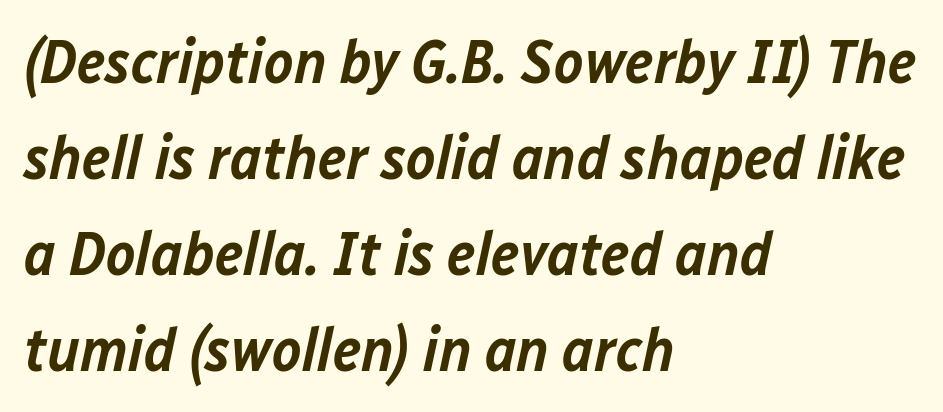
Q: Is the text bold? A: Semi-bold.
Q: Is the text italic (slanted)? A: Yes, it leans right by about 12 degrees.
Q: Is the text underlined? A: No.
Q: How is the paragraph aligned? A: Left-aligned.
Q: Is the spacing between letters normal or unusually wide? A: Normal.
Q: Is the spacing between lines tight, normal or loose? A: Normal.
Q: Width (condensed, normal, or wide)? A: Normal.
Q: Stroke contrast? A: Low.
Q: x-height? A: Medium.
Q: Monospaced? A: No.
